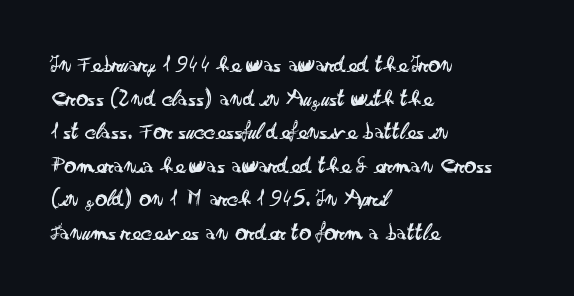
The image shows 24 px text type, upright; set left-aligned, normal line spacing (1.4x), normal letter spacing, not underlined.
